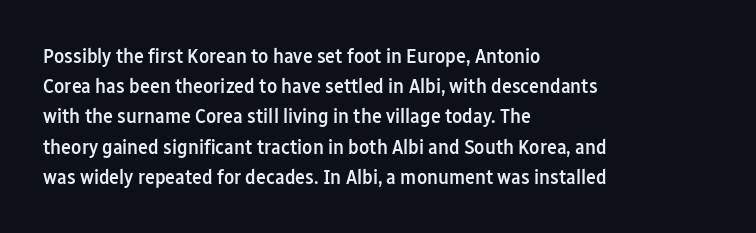
Vertical spacing — default. These lines stack with their left ends in a neat column. A typesetter would mark this as roman, not italic. Only glyphs here, with clear space below each row. What stands out about the letter spacing? Nothing — it is the standard amount.
